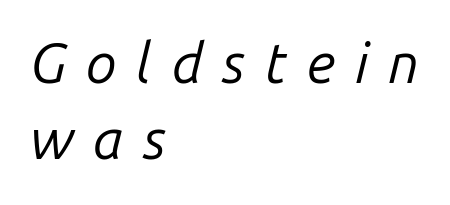
The image shows 56 px regular-weight type, italic (leaning right); set left-aligned, normal line spacing (1.36x), unusually wide letter spacing (+0.35 em), not underlined; low stroke contrast and a medium x-height.
